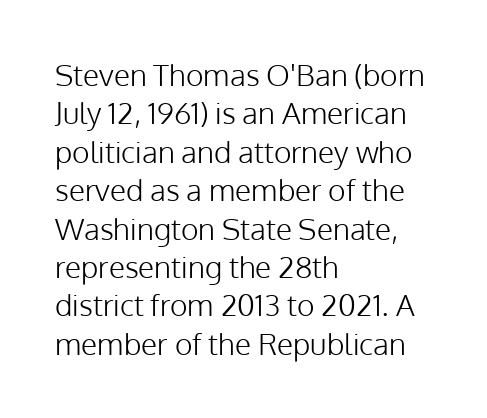
Glance below the letters and you will spot only blank space. Upright lettering throughout. Each letter's strokes conclude bluntly, with no projecting serifs. You could not count columns in this text — the font is proportionally spaced.
